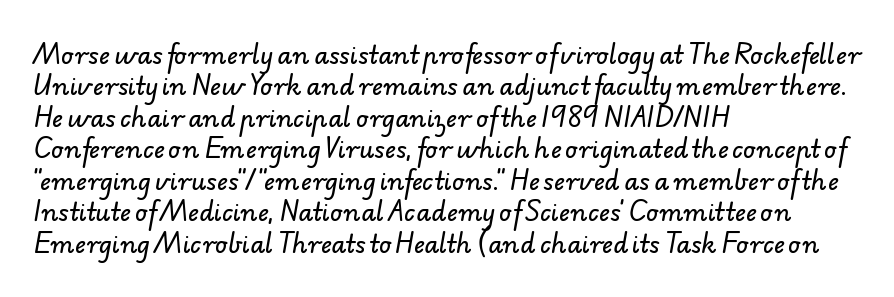
Q: Is the text underlined? A: No.
Q: How is the paragraph aligned? A: Left-aligned.
Q: Is the spacing between letters normal or unusually wide? A: Normal.
Q: Is the spacing between lines tight, normal or loose? A: Normal.
